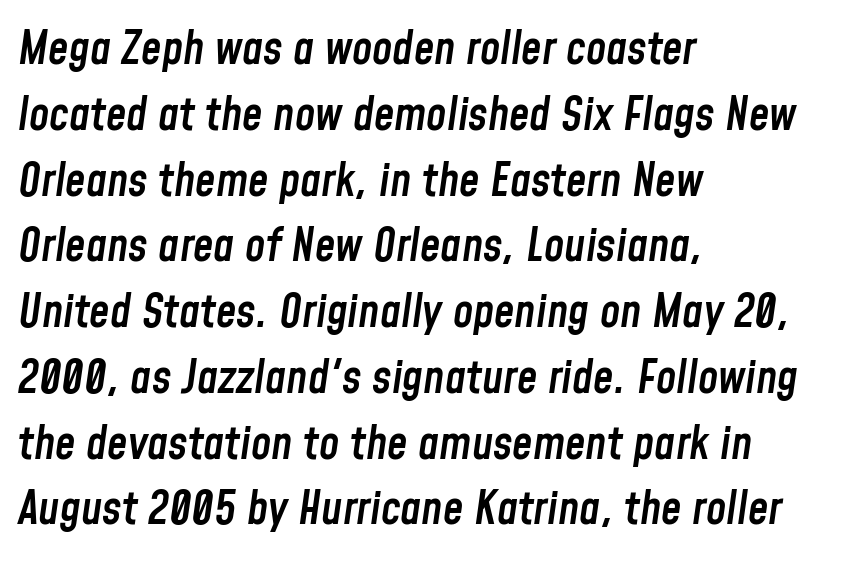
Any mark beneath the type? The region is blank. The passage shown has conventional tracking throughout. A bit beefed up — I'd call it semibold rather than bold. Would a proofreader flag this as italicized? Yes. Where is the straight margin? On the left.
